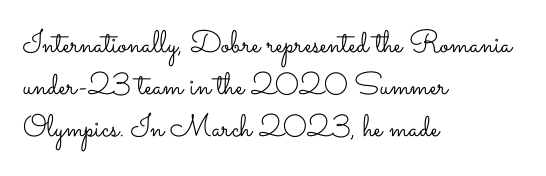
Q: Is the text bold? A: No.
Q: Is the text italic (slanted)? A: Yes.
Q: Is the text underlined? A: No.
Q: How is the paragraph aligned? A: Left-aligned.
Q: Is the spacing between letters normal or unusually wide? A: Normal.
Q: Is the spacing between lines tight, normal or loose? A: Normal.
Q: Width (condensed, normal, or wide)? A: Wide.
Q: Stroke contrast? A: Low.
Q: x-height? A: Small.
Q: Monospaced? A: No.
